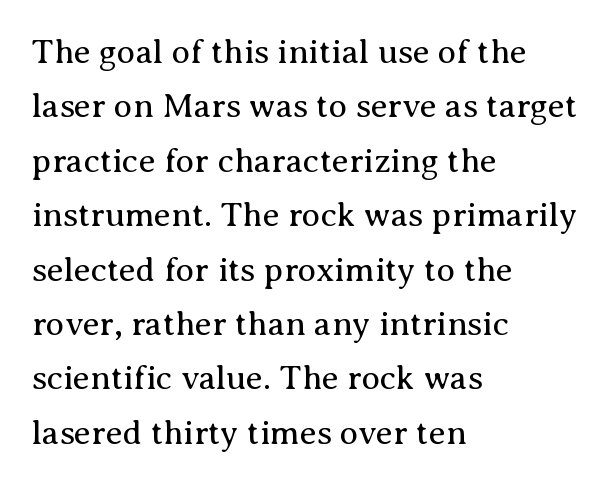
This is not heavy type; no bold has been used. The space beneath each line is pristine and unruled. I'd call this a serif setting — the letters wear small feet. Italic: no, the glyphs are upright roman. Short note: letters normally spaced.
